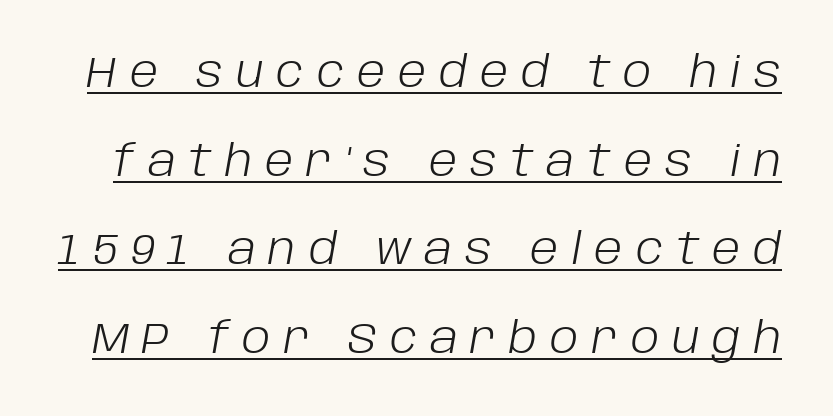
Q: Is the text bold? A: No.
Q: Is the text italic (slanted)? A: Yes, it leans right by about 10 degrees.
Q: Is the text underlined? A: Yes.
Q: Is the spacing between letters normal or unusually wide? A: Unusually wide.
Q: Is the spacing between lines tight, normal or loose? A: Loose.
Q: Width (condensed, normal, or wide)? A: Normal.
Q: Stroke contrast? A: Low.
Q: x-height? A: Large.
Q: Monospaced? A: No.
